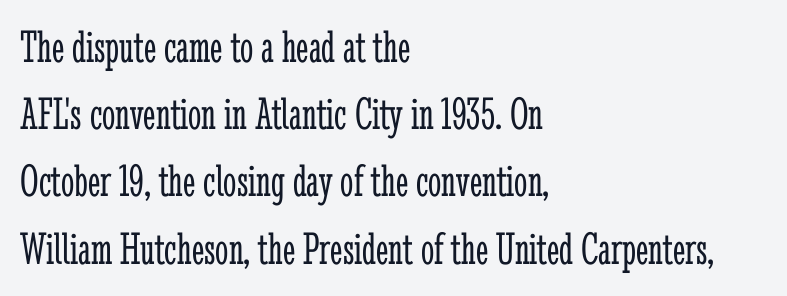
Q: Is the text bold? A: No.
Q: Is the text italic (slanted)? A: No, it is upright.
Q: Is the typeface a serif or a sans-serif typeface? A: Serif.
Q: Is the text underlined? A: No.
Q: How is the paragraph aligned? A: Left-aligned.
Q: Is the spacing between letters normal or unusually wide? A: Normal.
Q: Is the spacing between lines tight, normal or loose? A: Normal.
Q: Width (condensed, normal, or wide)? A: Condensed.
Q: Stroke contrast? A: Low.
Q: x-height? A: Medium.
Q: Monospaced? A: No.
